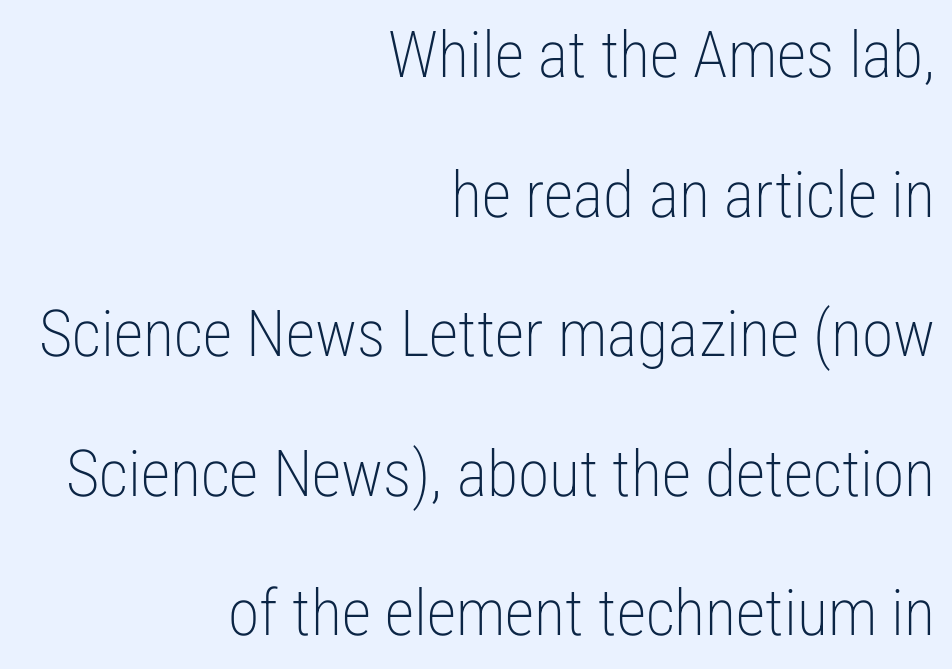
Just letters on the line, the space beneath them empty. One glance says open: line gaps are wider than usual. Nothing heavy about these letters — not bold at all. Varying glyph widths throughout — classic text-font behaviour.
